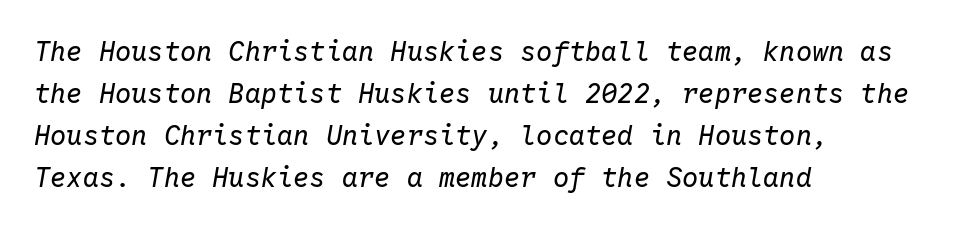
Descender tails drop into unmarked territory. You could call the tracking neutral — neither tight nor loose. Each new line begins a customary step beneath the previous one. Compared with ordinary roman type, these characters are visibly tilted. The paragraph has a hard left edge and a soft right edge.
